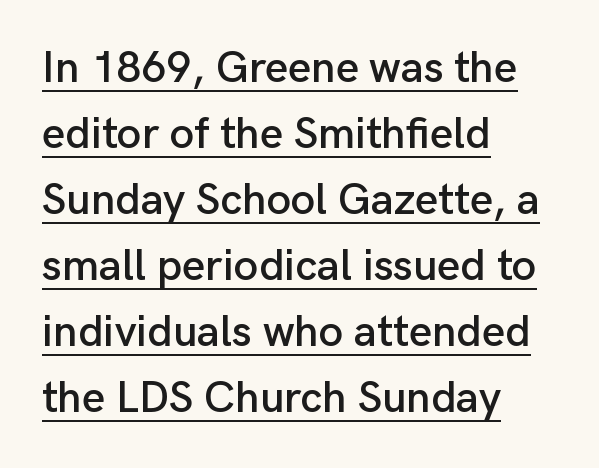
In terms of leading, this rendering sits right in the middle. A roman cut, with each character standing at attention. Think of a printed novel: that variable character pitch is what you see here. The characters display no serif detailing; their extremities are plain. Does extra space separate the letters? No, they use regular spacing. Has an underline been added? It has.
